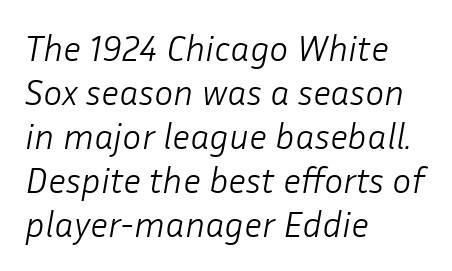
Q: Is the text bold? A: No.
Q: Is the text italic (slanted)? A: Yes, it leans right by about 10 degrees.
Q: Is the text underlined? A: No.
Q: How is the paragraph aligned? A: Left-aligned.
Q: Is the spacing between letters normal or unusually wide? A: Normal.
Q: Width (condensed, normal, or wide)? A: Normal.
Q: Stroke contrast? A: Low.
Q: x-height? A: Medium.
Q: Monospaced? A: No.
